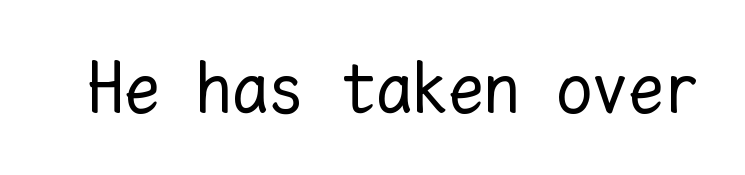
Q: Is the text bold? A: No.
Q: Is the text italic (slanted)? A: No, it is upright.
Q: Is the text underlined? A: No.
Q: Is the spacing between letters normal or unusually wide? A: Normal.
Q: Width (condensed, normal, or wide)? A: Normal.
Q: Stroke contrast? A: Low.
Q: x-height? A: Medium.
Q: Monospaced? A: Yes.
